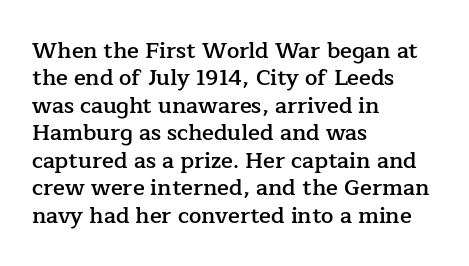
Horizontal bands of white between lines are of average thickness. The rendering keeps characters at their native spacing. The rendering anchors every line to the left-hand side. The type sits square on the baseline with zero lean.
